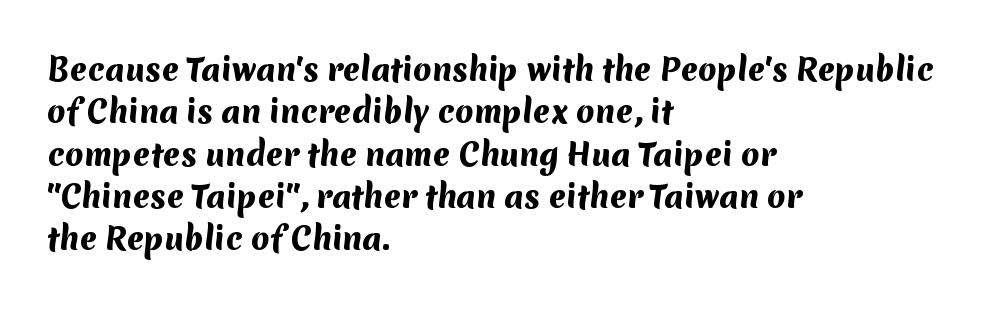
The passage shown has conventional tracking throughout. Typographic density is high because the face is bold. The typeface chosen for these lines omits serifs. The rendering uses natural spacing where letterforms have individual widths.
